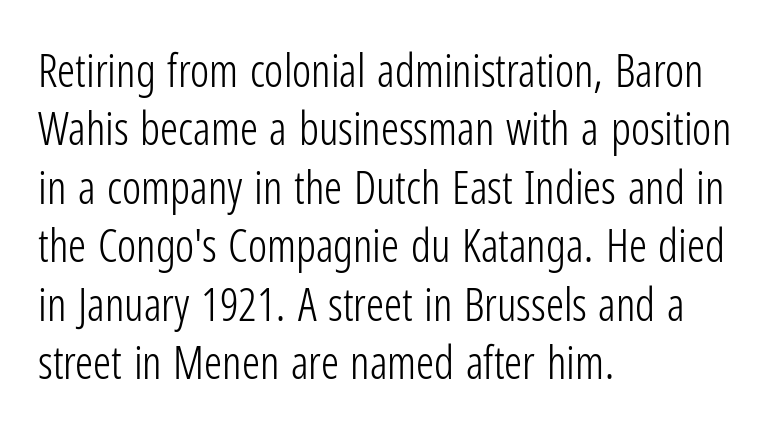
{"serif": "no", "italic": "no", "bold": "no", "weight": "light", "width": "condensed", "stroke_contrast": "low", "x_height": "medium", "monospaced": "no", "underline": "no", "align": "left", "line_spacing": "normal", "line_spacing_ratio": 1.3, "letter_spacing": "normal", "letter_spacing_em": 0.0, "glyph_px": 45}
